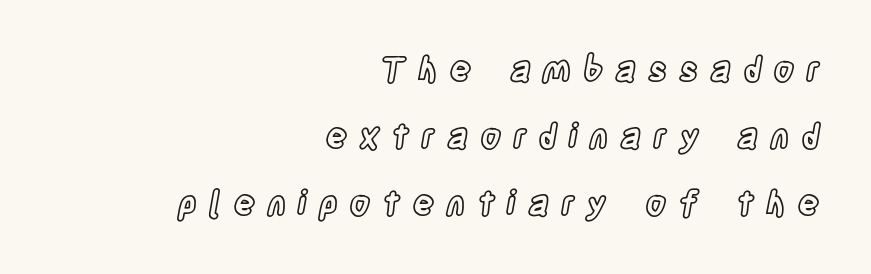
{"width": "condensed", "x_height": "large", "monospaced": "no", "underline": "no", "align": "right", "line_spacing": "loose", "line_spacing_ratio": 2.03, "letter_spacing": "wide", "letter_spacing_em": 0.37, "glyph_px": 33}
